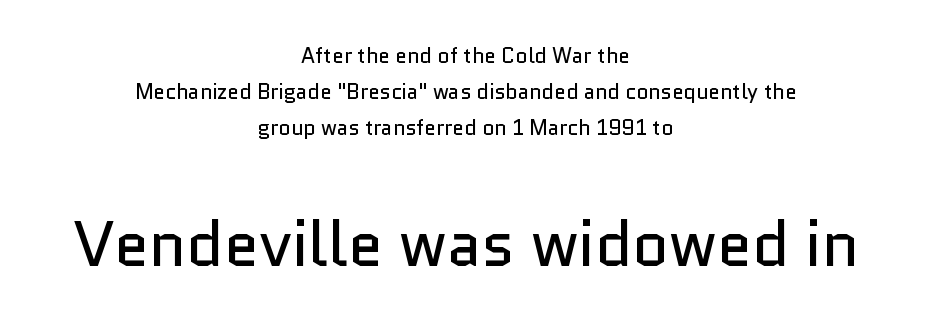
Words appear dense and cohesive because spacing is normal. A typesetter would call this proportional, since set widths differ per character. Where is the straight margin? There isn't one; the lines are centered. Has an underline been added? It has not. The characters display no serif detailing; their extremities are plain. The letters stand upright; this is a roman face.
